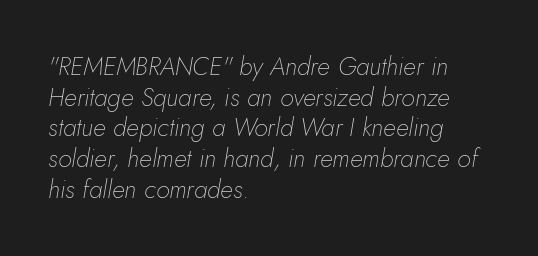
The paragraph has a hard left edge and a soft right edge. In terms of letterspacing, this is plain default setting. The zone under the glyphs is completely vacant. Italic: yes, the glyphs are oblique. Stroke thickness stays within the range of a standard reading face or lighter.
